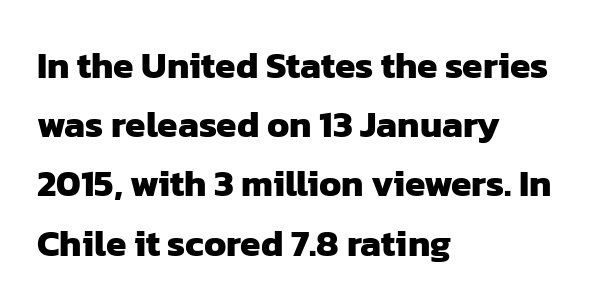
{"serif": "no", "bold": "yes", "weight": "heavy", "width": "normal", "stroke_contrast": "low", "x_height": "medium", "monospaced": "no", "underline": "no", "align": "left", "line_spacing": "normal", "line_spacing_ratio": 1.6, "letter_spacing": "normal", "letter_spacing_em": 0.0, "glyph_px": 37}
